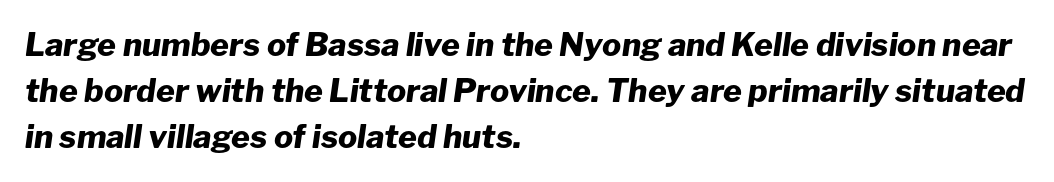
Notice how the passage keeps a crisp vertical edge on the left only. The specimen reads as italic at a glance. A full-strength bold gives these letters their thick strokes. Successive baselines arrive at the customary interval. Descenders are the only things crossing below the line. Think of a printed novel: that variable character pitch is what you see here.
